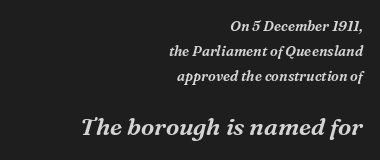
{"italic": "yes", "lean": "right", "slant_degrees": 16, "underline": "no", "align": "right", "line_spacing_ratio": 1.79, "letter_spacing": "normal", "letter_spacing_em": 0.0, "larger_block": "second", "size_ratio": 1.71, "glyph_px": 24}
